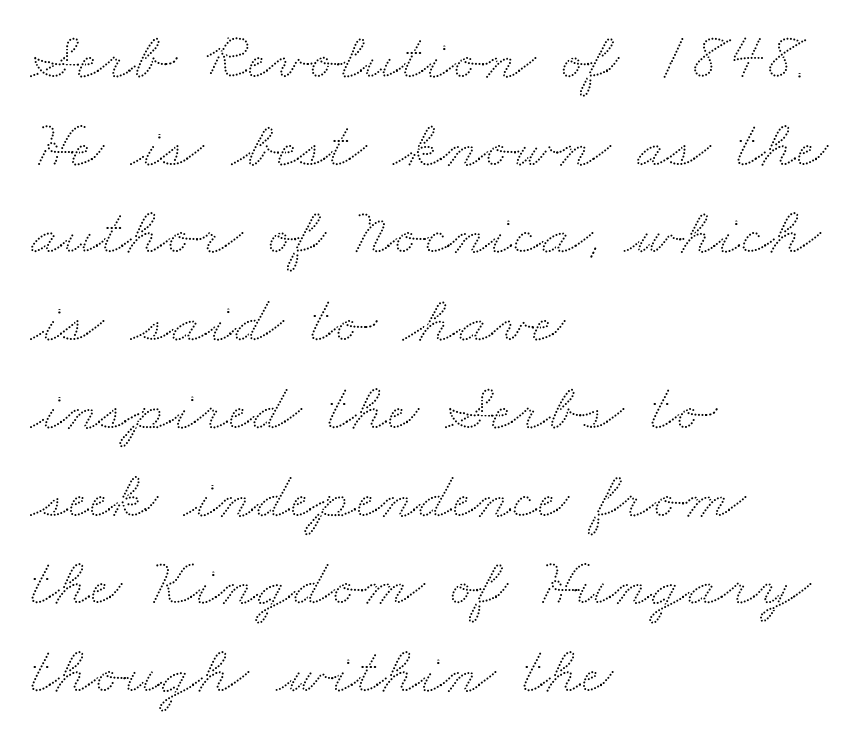
The image shows 68 px wide type; set left-aligned, normal line spacing (1.29x), normal letter spacing, not underlined; low stroke contrast and a small x-height.
